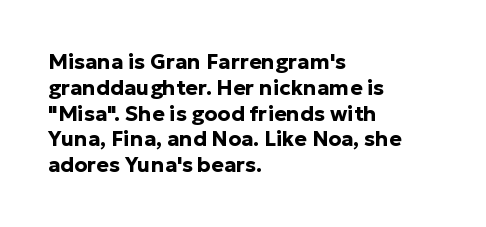
{"italic": "no", "bold": "yes", "underline": "no", "align": "left", "line_spacing_ratio": 1.23, "letter_spacing": "normal", "letter_spacing_em": 0.0, "glyph_px": 21}
